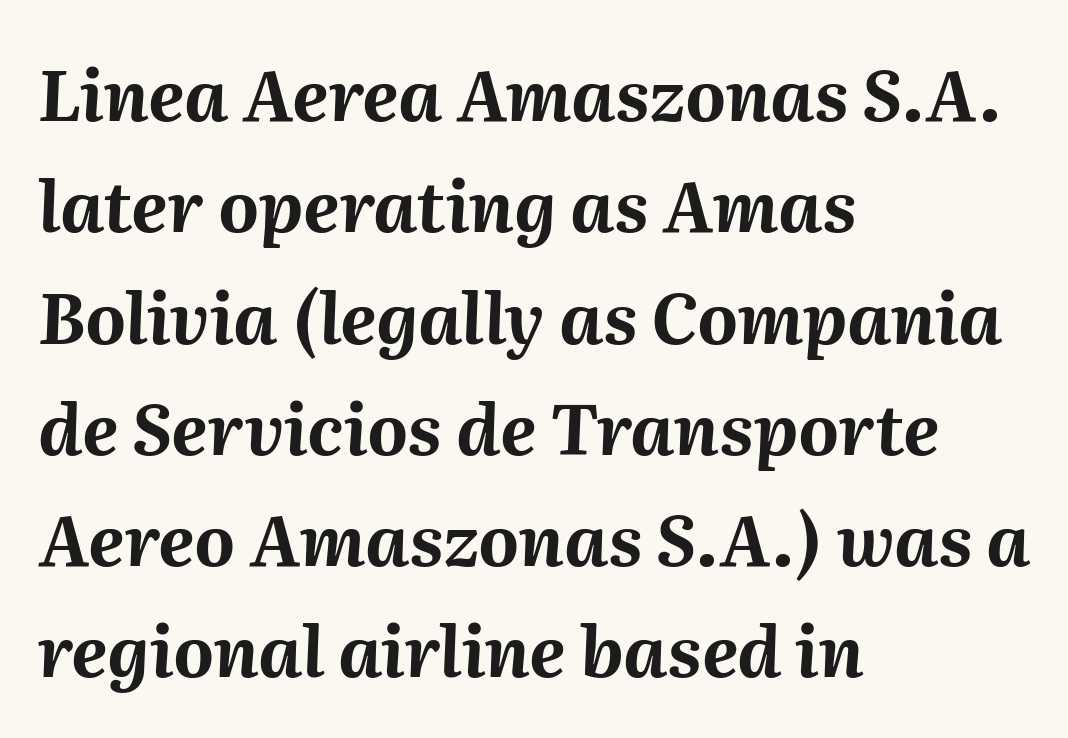
Q: Is the text bold? A: Yes.
Q: Is the text italic (slanted)? A: Yes, it leans right by about 2 degrees.
Q: Is the text underlined? A: No.
Q: How is the paragraph aligned? A: Left-aligned.
Q: Is the spacing between letters normal or unusually wide? A: Normal.
Q: Is the spacing between lines tight, normal or loose? A: Normal.
Q: Width (condensed, normal, or wide)? A: Normal.
Q: Stroke contrast? A: Medium.
Q: x-height? A: Medium.
Q: Monospaced? A: No.
